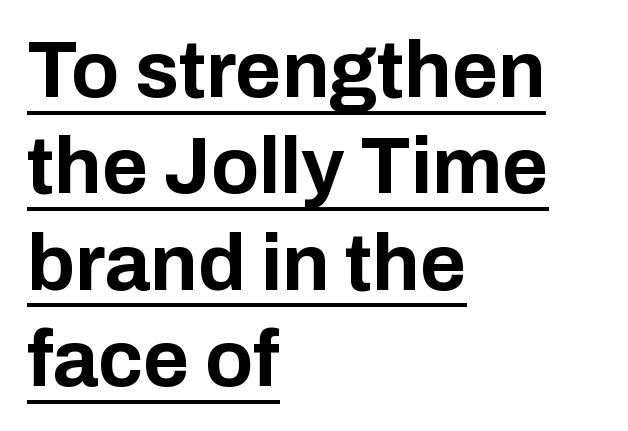
Q: Is the text bold? A: Yes.
Q: Is the text italic (slanted)? A: No, it is upright.
Q: Is the typeface a serif or a sans-serif typeface? A: Sans-serif.
Q: Is the text underlined? A: Yes.
Q: How is the paragraph aligned? A: Left-aligned.
Q: Is the spacing between letters normal or unusually wide? A: Normal.
Q: Width (condensed, normal, or wide)? A: Normal.
Q: Stroke contrast? A: Low.
Q: x-height? A: Medium.
Q: Monospaced? A: No.
